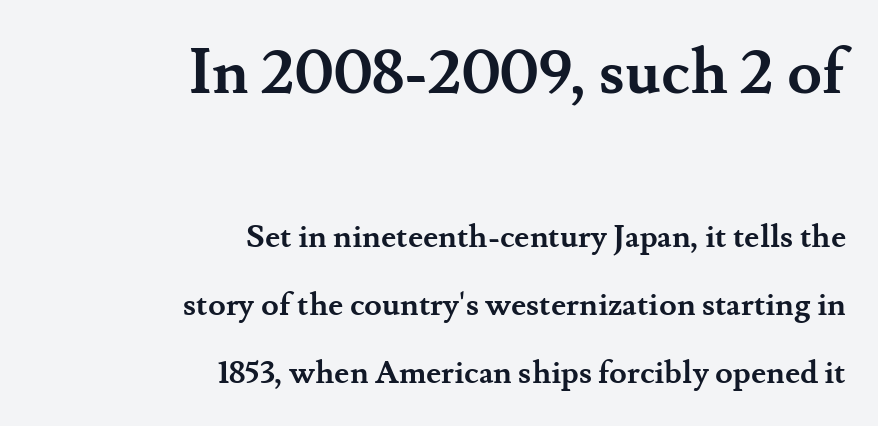
{"serif": "yes", "italic": "no", "bold": "yes", "weight": "semibold", "width": "normal", "stroke_contrast": "medium", "x_height": "small", "monospaced": "no", "underline": "no", "align": "right", "line_spacing": "loose", "line_spacing_ratio": 2.12, "letter_spacing": "normal", "letter_spacing_em": 0.0, "larger_block": "first", "size_ratio": 1.97, "glyph_px": 63}
